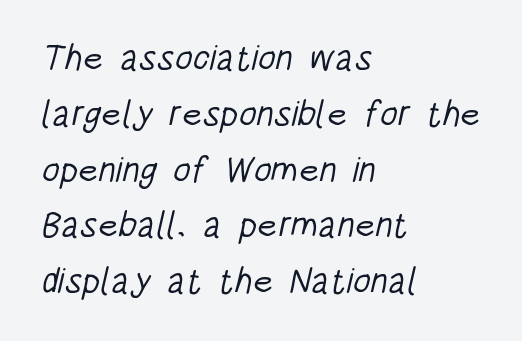
{"serif": "no", "bold": "no", "weight": "light", "width": "condensed", "stroke_contrast": "low", "x_height": "large", "monospaced": "no", "underline": "no", "align": "left", "line_spacing": "normal", "line_spacing_ratio": 1.55, "letter_spacing": "normal", "letter_spacing_em": 0.0, "glyph_px": 36}
